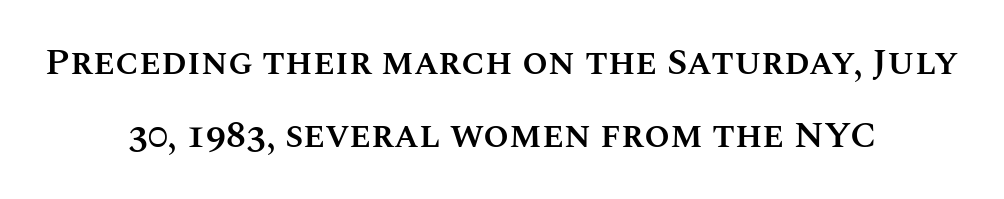
The image shows 37 px semibold type, upright; set centered, loose line spacing (1.96x), normal letter spacing, not underlined; medium stroke contrast and a large x-height.
